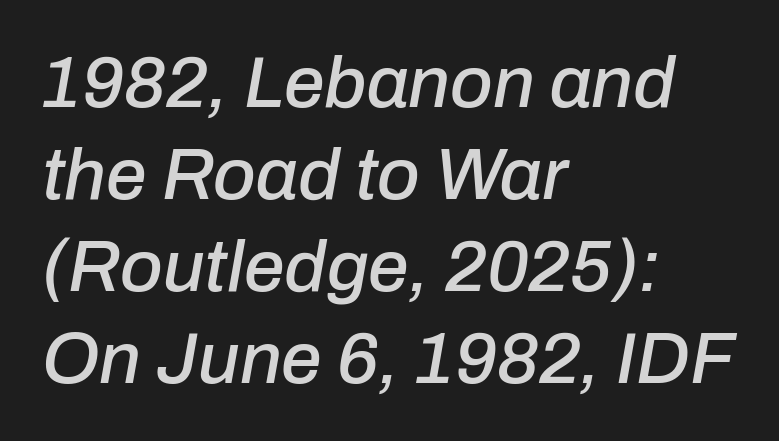
{"italic": "yes", "lean": "right", "slant_degrees": 10, "width": "normal", "stroke_contrast": "low", "x_height": "medium", "monospaced": "no", "underline": "no", "align": "left", "line_spacing": "normal", "line_spacing_ratio": 1.26, "letter_spacing": "normal", "letter_spacing_em": 0.0, "glyph_px": 73}
